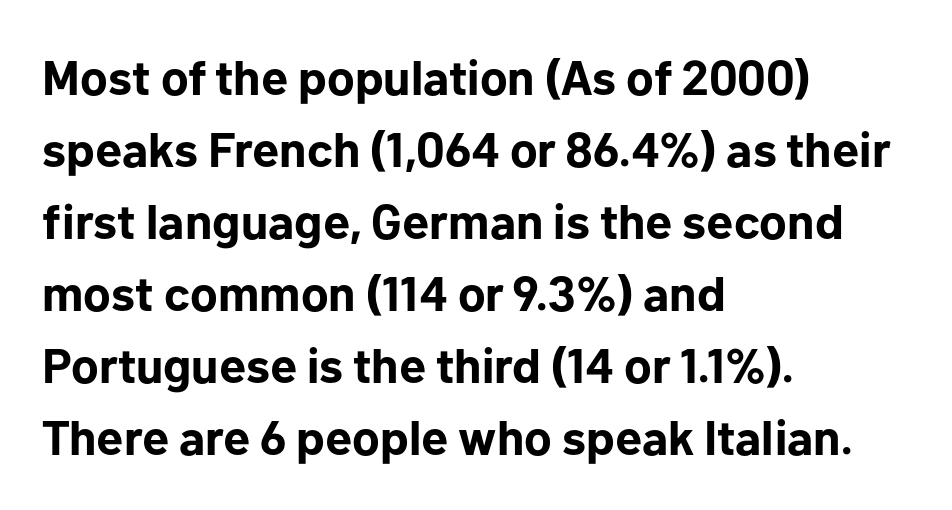
{"serif": "no", "italic": "no", "bold": "yes", "weight": "bold", "width": "normal", "stroke_contrast": "low", "x_height": "medium", "monospaced": "no", "underline": "no", "align": "left", "line_spacing": "normal", "line_spacing_ratio": 1.47, "letter_spacing": "normal", "letter_spacing_em": 0.0, "glyph_px": 49}
